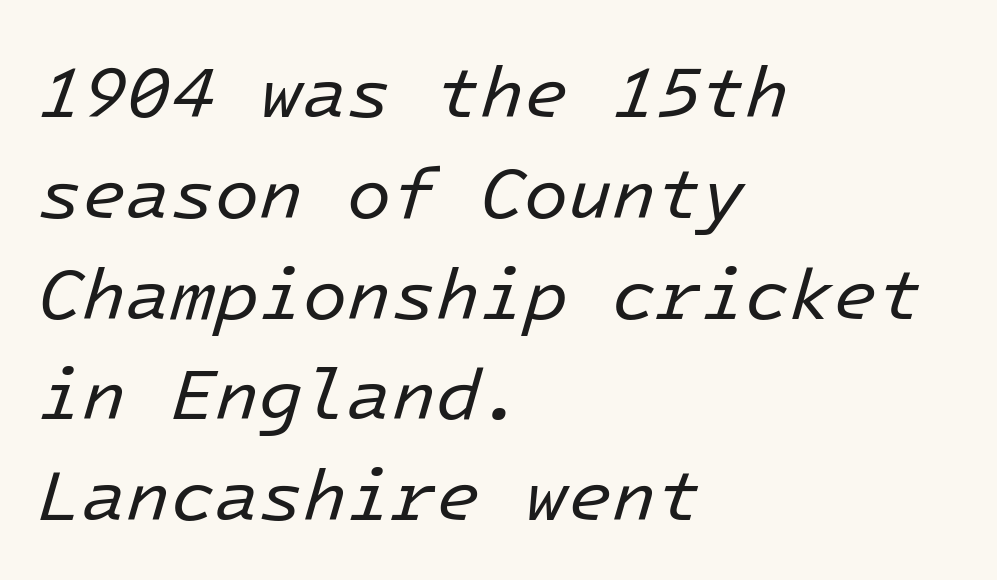
{"italic": "yes", "lean": "right", "slant_degrees": 16, "bold": "no", "weight": "regular", "width": "normal", "stroke_contrast": "low", "x_height": "medium", "underline": "no", "align": "left", "line_spacing": "normal", "line_spacing_ratio": 1.4, "letter_spacing": "normal", "letter_spacing_em": 0.0, "glyph_px": 72}
